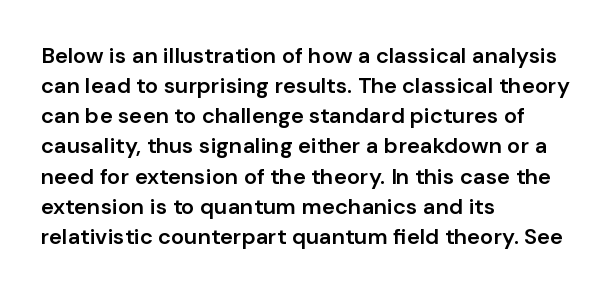
{"italic": "no", "bold": "semi", "underline": "no", "align": "left", "line_spacing": "normal", "line_spacing_ratio": 1.37, "letter_spacing": "normal", "letter_spacing_em": 0.0, "glyph_px": 22}
